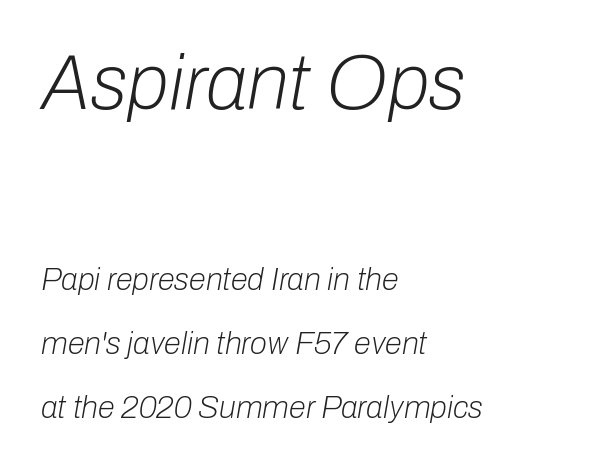
{"italic": "yes", "lean": "right", "slant_degrees": 10, "bold": "no", "weight": "light", "width": "normal", "stroke_contrast": "low", "x_height": "medium", "monospaced": "no", "underline": "no", "align": "left", "line_spacing": "loose", "line_spacing_ratio": 2.07, "letter_spacing": "normal", "letter_spacing_em": 0.0, "larger_block": "first", "size_ratio": 2.48, "glyph_px": 77}
